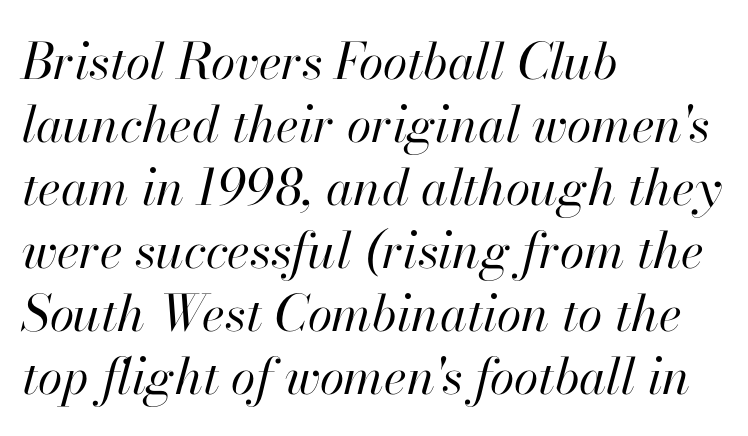
{"italic": "yes", "lean": "right", "slant_degrees": 13, "bold": "no", "weight": "regular", "width": "normal", "stroke_contrast": "high", "x_height": "small", "monospaced": "no", "underline": "no", "align": "left", "line_spacing": "normal", "line_spacing_ratio": 1.26, "letter_spacing": "normal", "letter_spacing_em": 0.0, "glyph_px": 50}
